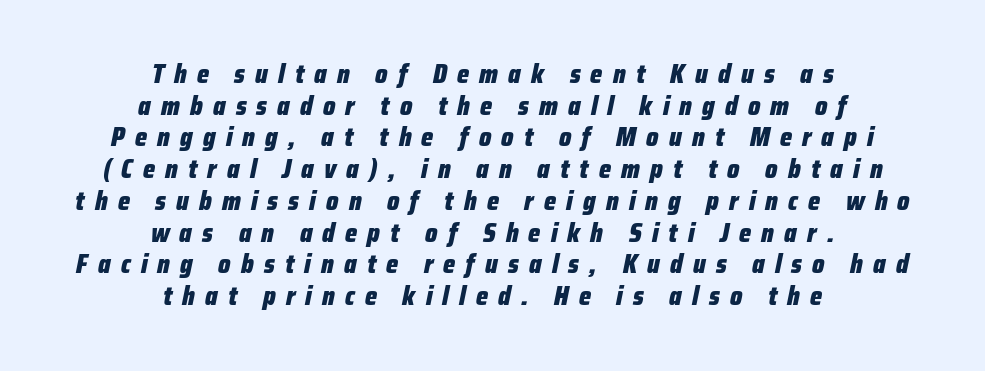
{"italic": "yes", "lean": "right", "slant_degrees": 12, "bold": "yes", "underline": "no", "align": "center", "line_spacing_ratio": 1.22, "letter_spacing": "wide", "letter_spacing_em": 0.39, "glyph_px": 26}
